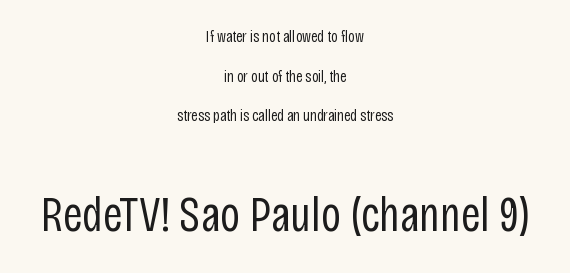
The letterforms sit shoulder to shoulder at normal distance. This sample uses a sans-serif face. The area under the type is left untouched. The face looks like a standard text weight, possibly lighter. The block of text is sparse from top to bottom, with ample space between rows. In CSS terms this would be text-align: center.
